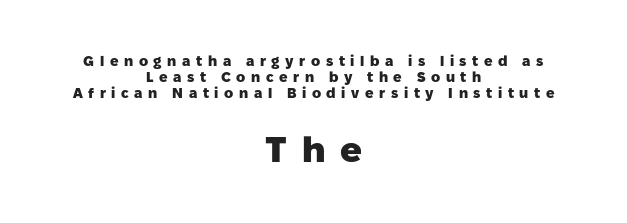
Q: Is the text bold? A: Yes.
Q: Is the text italic (slanted)? A: No, it is upright.
Q: Is the typeface a serif or a sans-serif typeface? A: Sans-serif.
Q: Is the text underlined? A: No.
Q: How is the paragraph aligned? A: Centered.
Q: Is the spacing between letters normal or unusually wide? A: Unusually wide.
Q: Is the spacing between lines tight, normal or loose? A: Tight.
Q: Which block of text is set in a larger size, the first (top) or the second (bottom)? A: The second (bottom) one.
Q: Width (condensed, normal, or wide)? A: Normal.
Q: Stroke contrast? A: Low.
Q: x-height? A: Medium.
Q: Monospaced? A: No.
